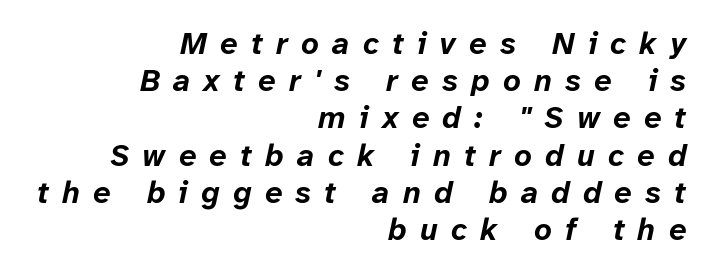
The image shows 31 px bold type, italic (leaning right); set right-aligned, line spacing 1.2x, unusually wide letter spacing (+0.43 em), not underlined; low stroke contrast and a medium x-height.
